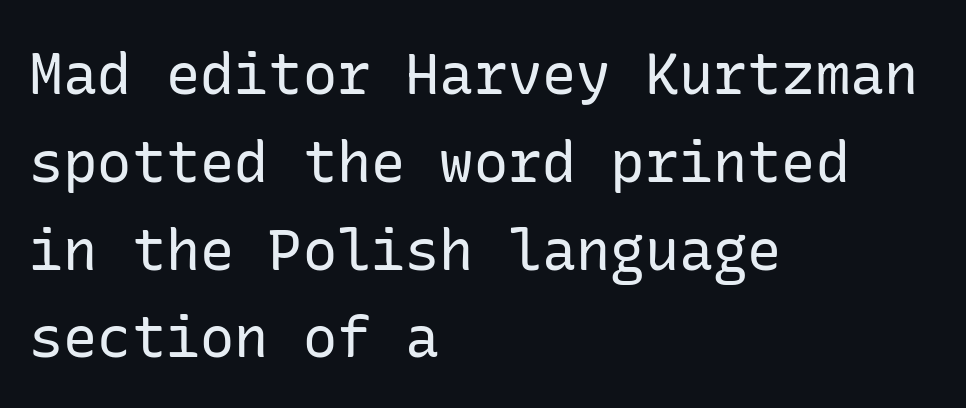
Q: Is the text bold? A: No.
Q: Is the text italic (slanted)? A: No, it is upright.
Q: Is the typeface a serif or a sans-serif typeface? A: Sans-serif.
Q: Is the text underlined? A: No.
Q: How is the paragraph aligned? A: Left-aligned.
Q: Is the spacing between letters normal or unusually wide? A: Normal.
Q: Is the spacing between lines tight, normal or loose? A: Normal.
Q: Width (condensed, normal, or wide)? A: Normal.
Q: Stroke contrast? A: Low.
Q: x-height? A: Medium.
